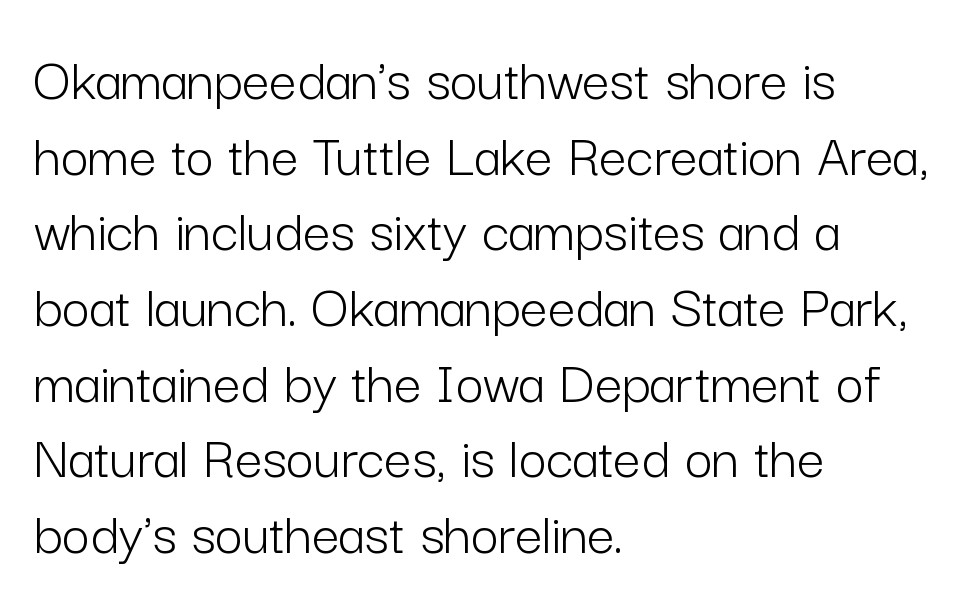
Q: Is the text bold? A: No.
Q: Is the text italic (slanted)? A: No, it is upright.
Q: Is the typeface a serif or a sans-serif typeface? A: Sans-serif.
Q: Is the text underlined? A: No.
Q: How is the paragraph aligned? A: Left-aligned.
Q: Is the spacing between letters normal or unusually wide? A: Normal.
Q: Width (condensed, normal, or wide)? A: Normal.
Q: Stroke contrast? A: Low.
Q: x-height? A: Medium.
Q: Monospaced? A: No.
